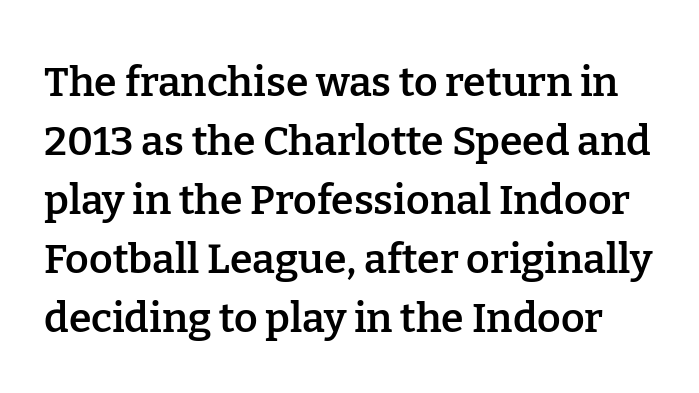
Q: Is the text bold? A: Semi-bold.
Q: Is the text italic (slanted)? A: No, it is upright.
Q: Is the typeface a serif or a sans-serif typeface? A: Serif.
Q: Is the text underlined? A: No.
Q: Is the spacing between letters normal or unusually wide? A: Normal.
Q: Is the spacing between lines tight, normal or loose? A: Normal.
Q: Width (condensed, normal, or wide)? A: Normal.
Q: Stroke contrast? A: Low.
Q: x-height? A: Medium.
Q: Monospaced? A: No.
